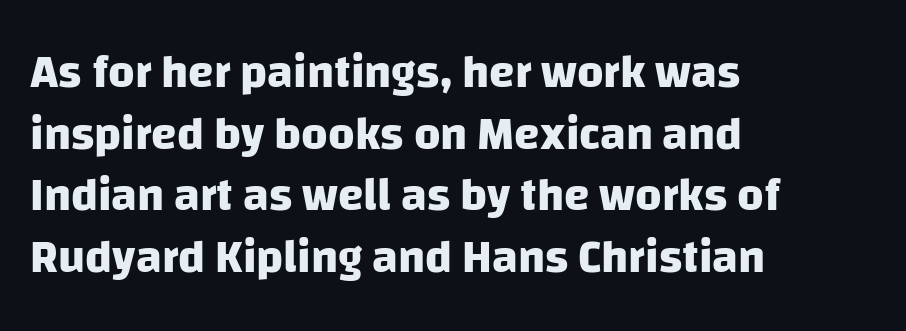
{"serif": "no", "bold": "yes", "weight": "heavy", "width": "normal", "stroke_contrast": "low", "x_height": "large", "monospaced": "no", "underline": "no", "align": "left", "line_spacing": "normal", "line_spacing_ratio": 1.34, "letter_spacing": "normal", "letter_spacing_em": 0.0, "glyph_px": 46}
